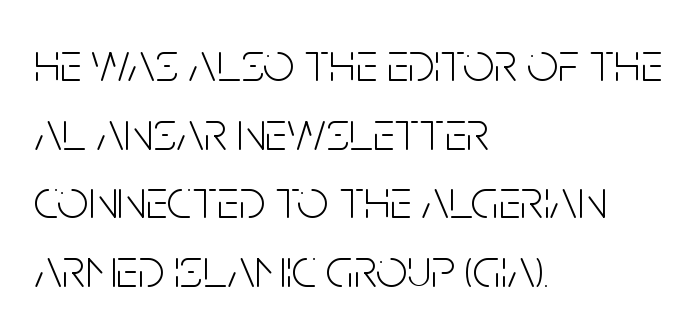
Q: Is the text bold? A: No.
Q: Is the text italic (slanted)? A: No, it is upright.
Q: Is the typeface a serif or a sans-serif typeface? A: Sans-serif.
Q: Is the text underlined? A: No.
Q: How is the paragraph aligned? A: Left-aligned.
Q: Is the spacing between letters normal or unusually wide? A: Normal.
Q: Is the spacing between lines tight, normal or loose? A: Normal.
Q: Width (condensed, normal, or wide)? A: Condensed.
Q: Stroke contrast? A: Low.
Q: x-height? A: Large.
Q: Monospaced? A: No.
